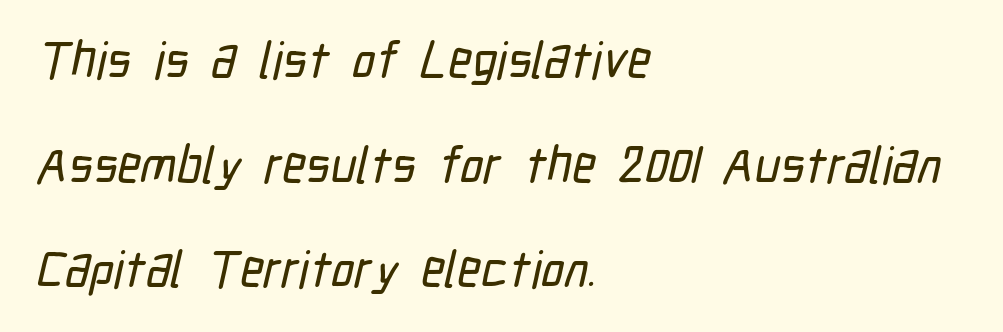
The image shows 51 px condensed sans-serif type; set left-aligned, loose line spacing (2.05x), normal letter spacing, not underlined; low stroke contrast and a medium x-height.
